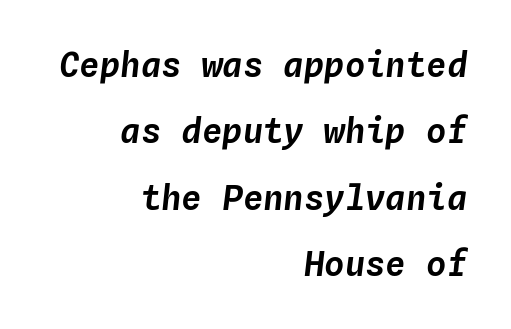
Q: Is the text italic (slanted)? A: Yes, it leans right by about 4 degrees.
Q: Is the text underlined? A: No.
Q: How is the paragraph aligned? A: Right-aligned.
Q: Is the spacing between letters normal or unusually wide? A: Normal.
Q: Is the spacing between lines tight, normal or loose? A: Loose.
Q: Width (condensed, normal, or wide)? A: Normal.
Q: Stroke contrast? A: Low.
Q: x-height? A: Medium.
Q: Monospaced? A: Yes.
